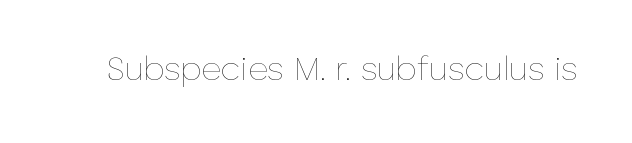
The image shows 34 px thin type, upright; set normal letter spacing, not underlined; low stroke contrast and a medium x-height.
